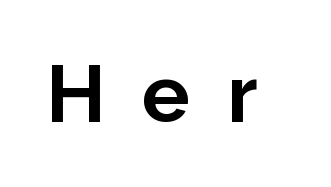
The image shows 80 px bold sans-serif type, upright; set unusually wide letter spacing (+0.46 em), not underlined; low stroke contrast and a medium x-height.
